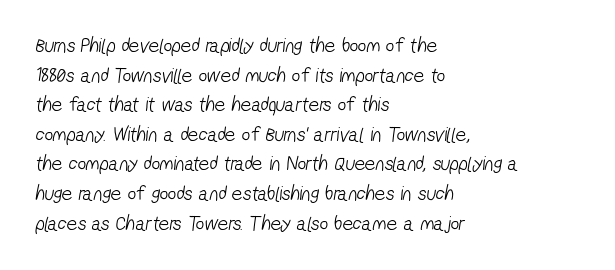
{"bold": "no", "underline": "no", "align": "left", "line_spacing": "normal", "line_spacing_ratio": 1.41, "letter_spacing": "normal", "letter_spacing_em": 0.0, "glyph_px": 21}
